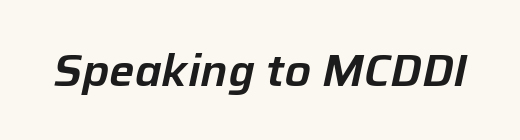
The image shows 45 px text type, italic (leaning right); set normal letter spacing, not underlined; low stroke contrast and a medium x-height.
